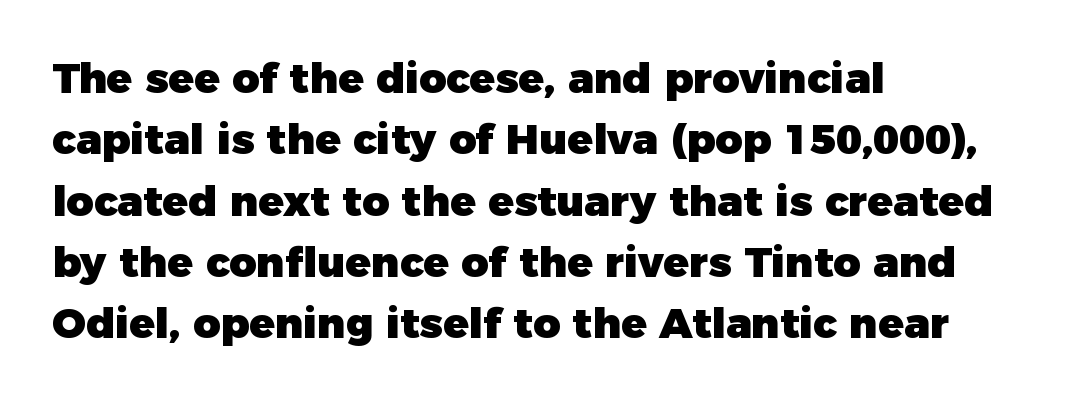
The image shows 42 px heavy sans-serif type, upright; set left-aligned, normal line spacing (1.46x), normal letter spacing, not underlined; low stroke contrast and a medium x-height.
